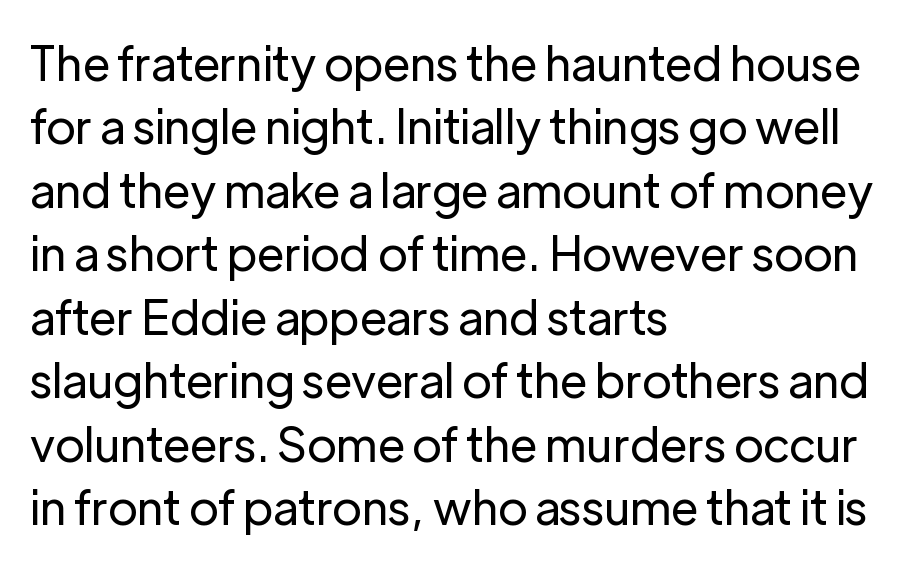
The image shows 47 px regular-weight sans-serif type, upright; set left-aligned, normal line spacing (1.35x), normal letter spacing, not underlined; low stroke contrast and a medium x-height.
